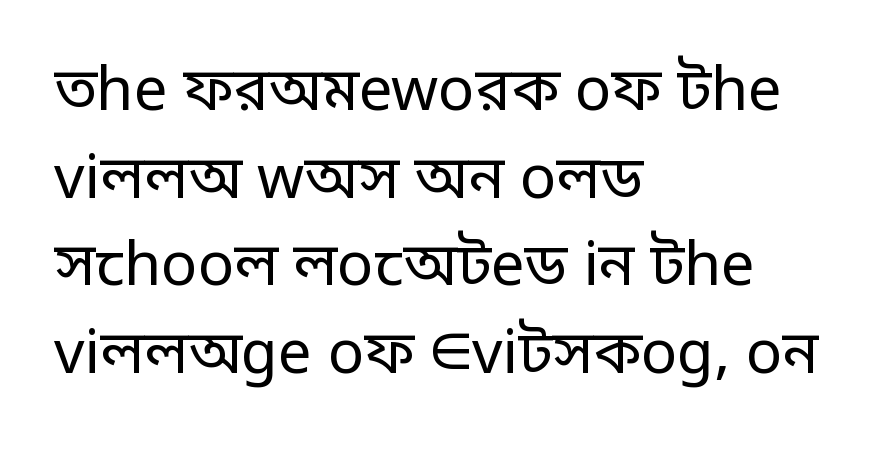
Q: Is the text bold? A: No.
Q: Is the text italic (slanted)? A: No, it is upright.
Q: Is the typeface a serif or a sans-serif typeface? A: Sans-serif.
Q: Is the text underlined? A: No.
Q: How is the paragraph aligned? A: Left-aligned.
Q: Is the spacing between letters normal or unusually wide? A: Normal.
Q: Is the spacing between lines tight, normal or loose? A: Normal.
Q: Width (condensed, normal, or wide)? A: Normal.
Q: Stroke contrast? A: Low.
Q: x-height? A: Large.
Q: Monospaced? A: No.
